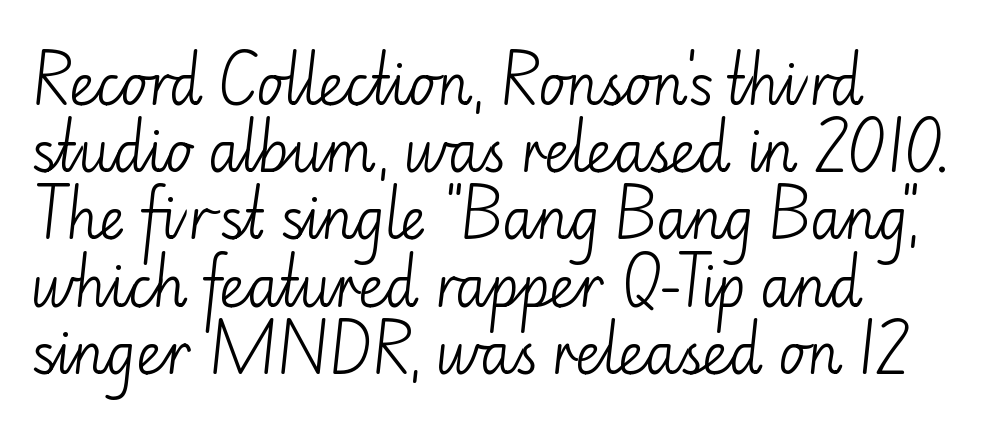
Q: Is the text bold? A: No.
Q: Is the text italic (slanted)? A: Yes.
Q: Is the typeface a serif or a sans-serif typeface? A: Sans-serif.
Q: Is the text underlined? A: No.
Q: Is the spacing between letters normal or unusually wide? A: Normal.
Q: Width (condensed, normal, or wide)? A: Normal.
Q: Stroke contrast? A: Low.
Q: x-height? A: Small.
Q: Monospaced? A: No.
